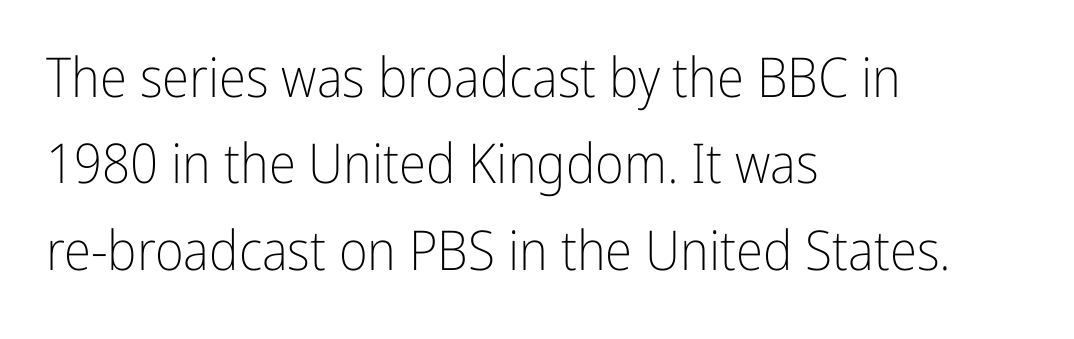
The face used here is proportionally spaced, like ordinary book or web type. Compared with typical body copy, the letter spacing here is the same. In terms of posture, this sample is upright. Stem width sits at or under what a default text font uses. Every row of glyphs begins at an identical x-position on the left.
